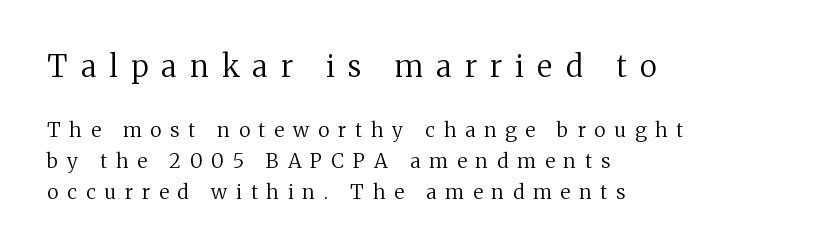
The image shows 30 px regular-weight serif type, upright; set left-aligned, normal line spacing (1.54x), unusually wide letter spacing (+0.45 em), not underlined; the first (top) block is 1.5x larger; medium stroke contrast and a medium x-height.
